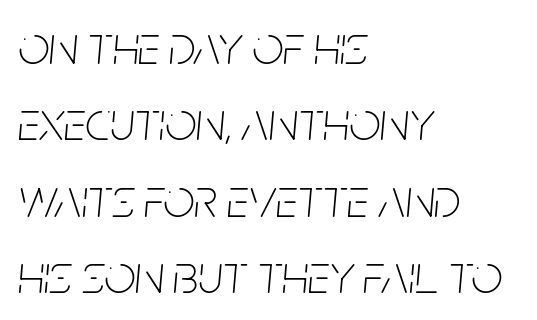
These glyphs show unthickened strokes, regular width or finer. Decoration check: the copy has no underline. Standard letterfit; no display-style spreading of the glyphs. Whoever set this chose a conventional vertical rhythm. One-word summary of the alignment: left. The rendering uses natural spacing where letterforms have individual widths.
